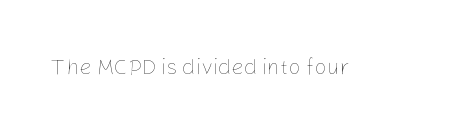
The space directly below the letters is spotless. Quick note: not italic, upright. The line texture is even and compact thanks to regular tracking. These glyphs show unthickened strokes, regular width or finer.
